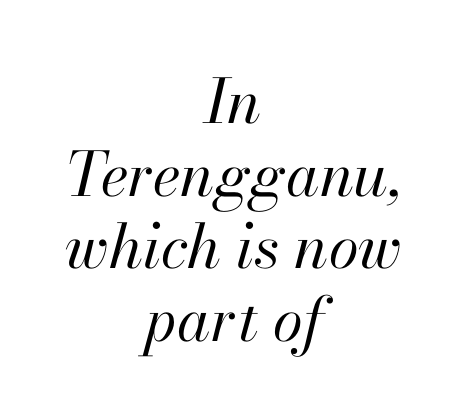
{"italic": "yes", "lean": "right", "slant_degrees": 13, "bold": "no", "weight": "regular", "width": "normal", "stroke_contrast": "high", "x_height": "small", "monospaced": "no", "underline": "no", "align": "center", "line_spacing_ratio": 1.19, "letter_spacing": "normal", "letter_spacing_em": 0.0, "glyph_px": 61}
